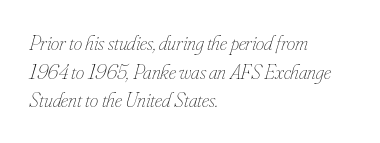
{"italic": "yes", "lean": "right", "slant_degrees": 16, "bold": "no", "underline": "no", "align": "left", "line_spacing": "normal", "line_spacing_ratio": 1.36, "letter_spacing": "normal", "letter_spacing_em": 0.0, "glyph_px": 21}
